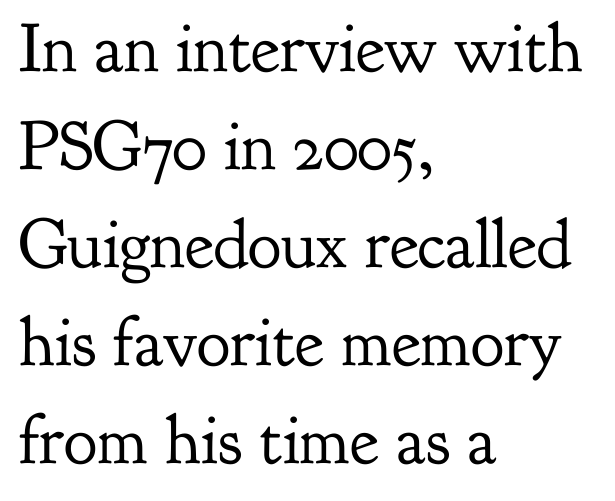
Reading down the column, the eye jumps a familiar distance to each next line. You could not count columns in this text — the font is proportionally spaced. Caption: multi-line text, flush left, ragged right. These lines keep a tight, regular rhythm from letter to letter.
